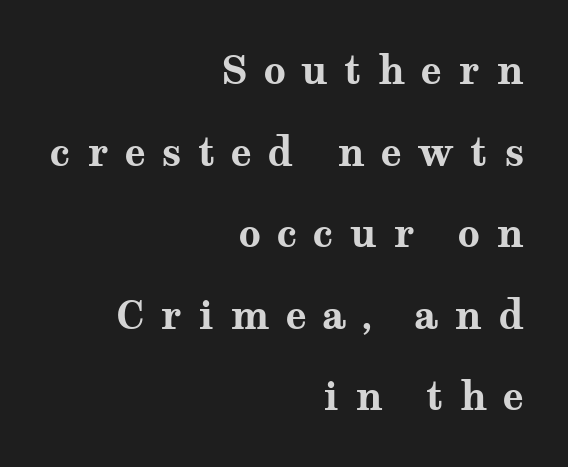
A flush-right, rag-left setting is used for this passage. Is this a fixed-width face? No — the glyphs have proportional, varying widths. Students, note that the glyphs here are deliberately spaced far apart. Does the weight exceed regular? Yes, all the way to bold. The lettering stays uniformly vertical, giving the passage a roman look.
